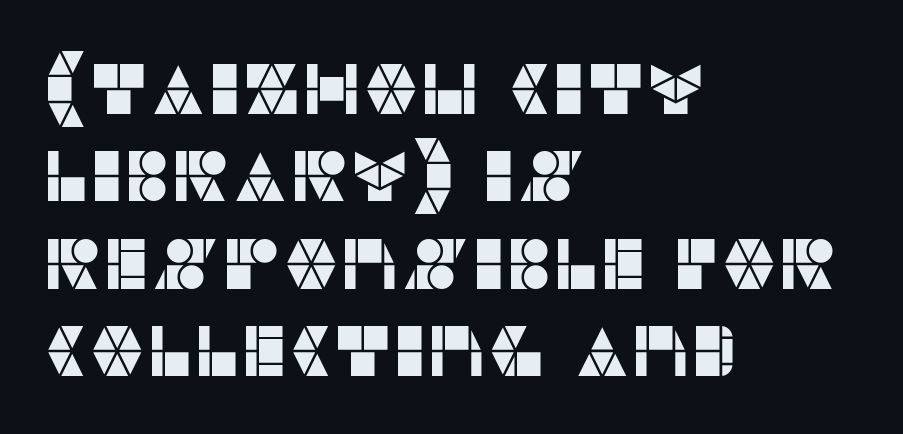
The image shows 71 px sans-serif type, upright; set left-aligned, line spacing 1.23x, normal letter spacing, not underlined; low stroke contrast and a large x-height.
